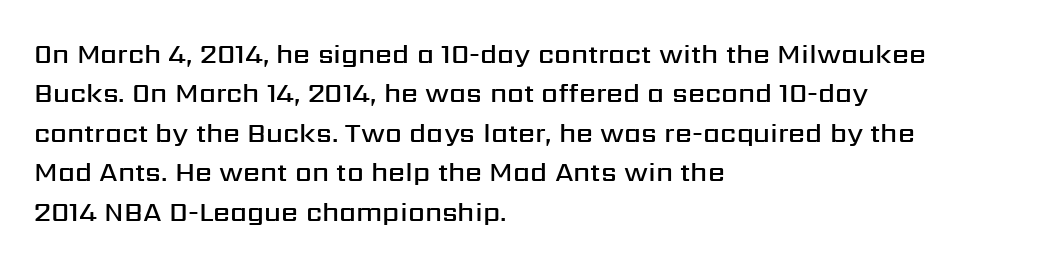
The image shows 27 px text type, upright; set left-aligned, normal line spacing (1.46x), normal letter spacing, not underlined.
